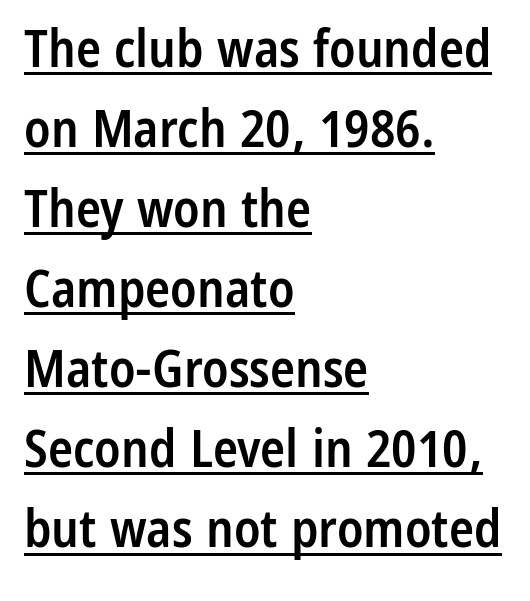
{"serif": "no", "italic": "no", "bold": "semi", "weight": "semibold", "width": "condensed", "stroke_contrast": "low", "x_height": "medium", "monospaced": "no", "underline": "yes", "align": "left", "line_spacing": "normal", "line_spacing_ratio": 1.54, "letter_spacing": "normal", "letter_spacing_em": 0.0, "glyph_px": 52}
